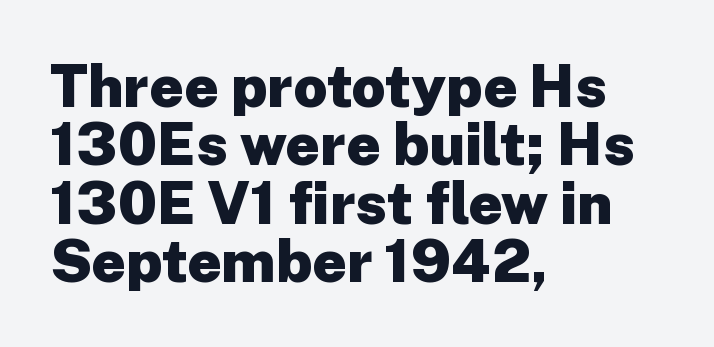
Q: Is the text bold? A: Yes.
Q: Is the text italic (slanted)? A: No, it is upright.
Q: Is the typeface a serif or a sans-serif typeface? A: Sans-serif.
Q: Is the text underlined? A: No.
Q: How is the paragraph aligned? A: Left-aligned.
Q: Is the spacing between letters normal or unusually wide? A: Normal.
Q: Is the spacing between lines tight, normal or loose? A: Tight.
Q: Width (condensed, normal, or wide)? A: Normal.
Q: Stroke contrast? A: Low.
Q: x-height? A: Medium.
Q: Monospaced? A: No.
